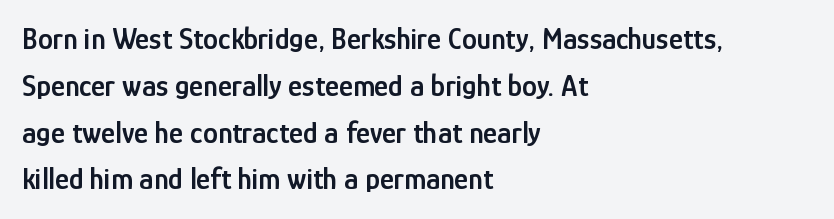
{"serif": "no", "italic": "no", "bold": "semi", "weight": "semibold", "width": "condensed", "stroke_contrast": "low", "x_height": "medium", "monospaced": "no", "underline": "no", "align": "left", "line_spacing": "normal", "line_spacing_ratio": 1.56, "letter_spacing": "normal", "letter_spacing_em": 0.0, "glyph_px": 30}
